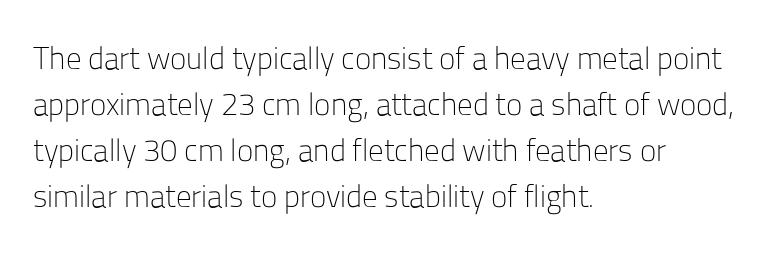
The image shows 31 px light sans-serif type, upright; set left-aligned, normal line spacing (1.48x), normal letter spacing, not underlined; low stroke contrast and a medium x-height.
